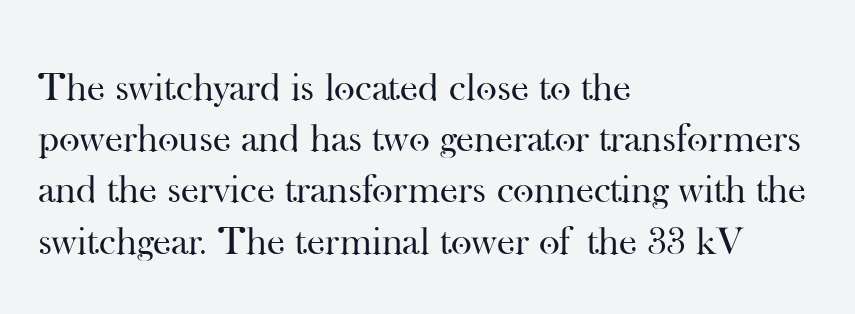
The image shows 40 px regular-weight serif type, upright; set left-aligned, normal line spacing (1.28x), normal letter spacing, not underlined; high stroke contrast and a small x-height.
